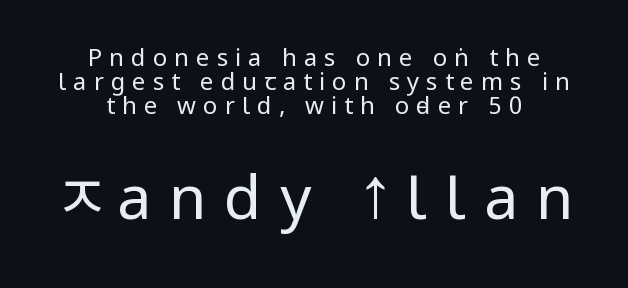
The image shows 61 px regular-weight, condensed sans-serif type, upright; set centered, tight line spacing (0.99x), unusually wide letter spacing (+0.29 em), not underlined; the second (bottom) block is 2.54x larger; low stroke contrast and a large x-height.
